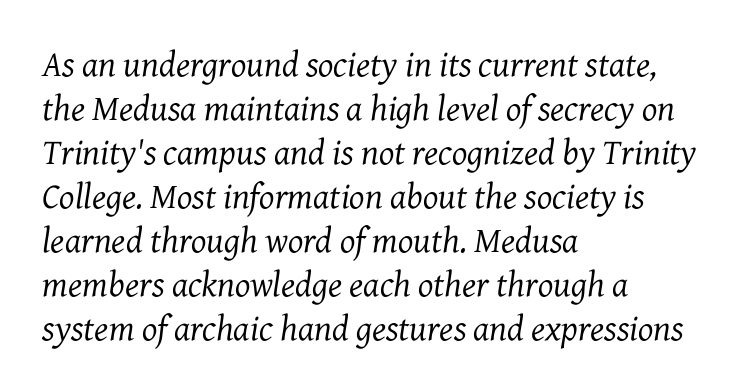
The typesetter chose a ragged-right arrangement here. Small tapered or slab feet sit at the stroke ends, so this counts as serif. Descenders are the only things crossing below the line. Vertical stems look standard width or narrower in stroke. Slanted lettering throughout.
